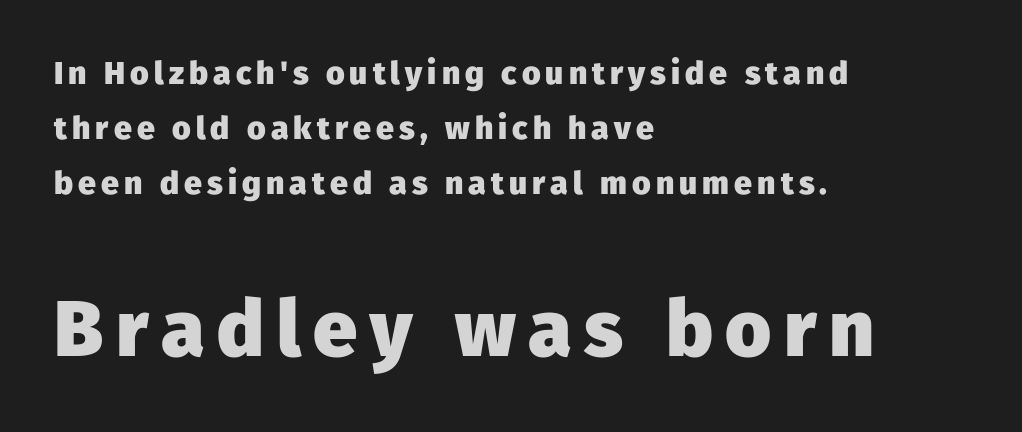
Q: Is the text bold? A: Yes.
Q: Is the text italic (slanted)? A: No, it is upright.
Q: Is the typeface a serif or a sans-serif typeface? A: Sans-serif.
Q: Is the text underlined? A: No.
Q: How is the paragraph aligned? A: Left-aligned.
Q: Which block of text is set in a larger size, the first (top) or the second (bottom)? A: The second (bottom) one.
Q: Width (condensed, normal, or wide)? A: Normal.
Q: Stroke contrast? A: Low.
Q: x-height? A: Medium.
Q: Monospaced? A: No.
